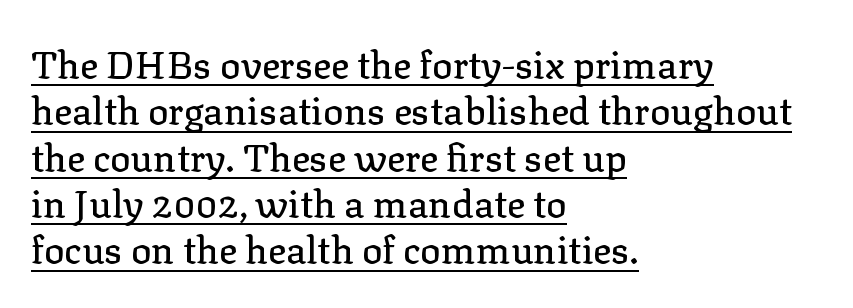
Is the block centered? No — it sits flush against the left margin. This rendering leaves character spacing at its baseline value. The rendered words wear a rule along their underside. The passage shown is typeset with a serif family.
